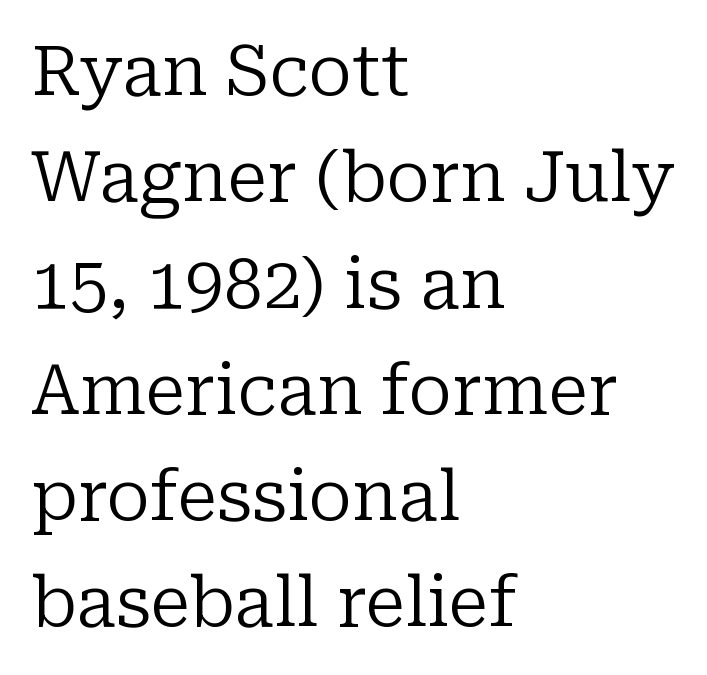
The passage shown is not underscored anywhere. A typesetter would label this face a serif. Is there much room between lines? A standard amount, neither cramped nor airy. No chunkiness to these letters — they're not bold. The face used here is rendered with its standard letterfit.
